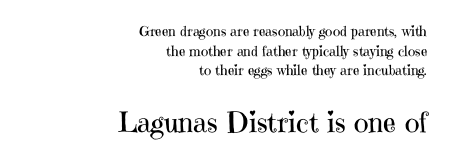
A bare baseline throughout the passage. Does the leading feel generous? No, just average. Each word holds together tightly as a unit, with standard inter-letter gaps. This is serif lettering, the kind often seen in printed books. The rendering uses natural spacing where letterforms have individual widths.
